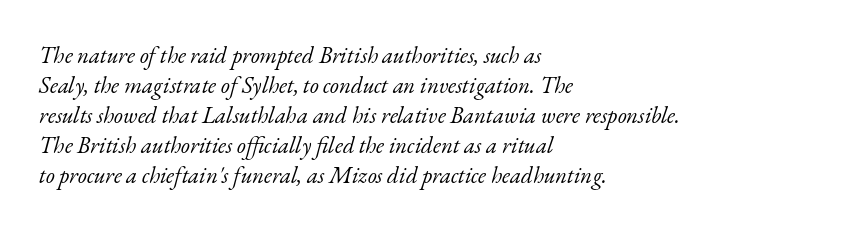
The image shows 23 px text type, italic (leaning right); set left-aligned, normal line spacing (1.3x), normal letter spacing, not underlined.
